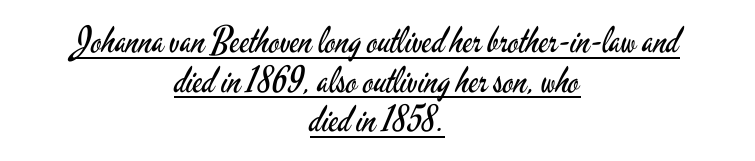
The image shows 36 px regular-weight, condensed sans-serif type; set centered, tight line spacing (1.1x), normal letter spacing, underlined; low stroke contrast and a small x-height.
